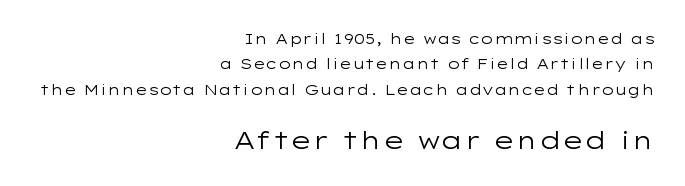
The image shows 24 px text type, upright; set right-aligned, line spacing 1.81x, normal letter spacing, not underlined; the second (bottom) block is 1.71x larger.
